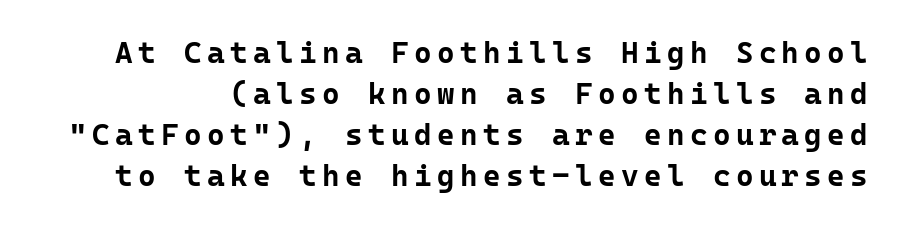
Q: Is the text bold? A: Yes.
Q: Is the text italic (slanted)? A: No, it is upright.
Q: Is the typeface a serif or a sans-serif typeface? A: Sans-serif.
Q: Is the text underlined? A: No.
Q: Is the spacing between lines tight, normal or loose? A: Normal.
Q: Width (condensed, normal, or wide)? A: Normal.
Q: Stroke contrast? A: Low.
Q: x-height? A: Medium.
Q: Monospaced? A: Yes.
